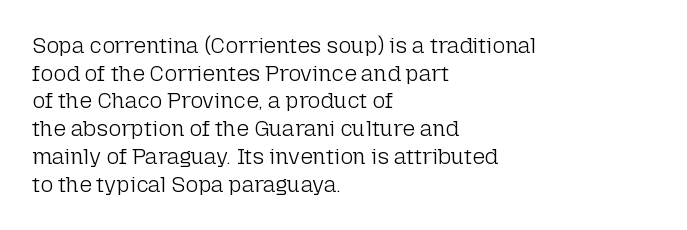
The image shows 22 px text type, upright; set left-aligned, normal line spacing (1.26x), normal letter spacing, not underlined.
